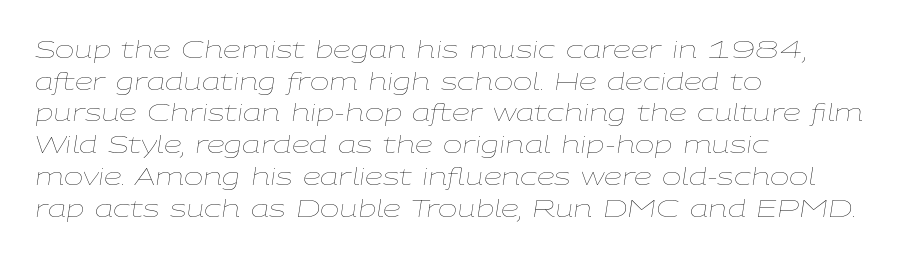
Q: Is the text bold? A: No.
Q: Is the text italic (slanted)? A: Yes, it leans right by about 9 degrees.
Q: Is the text underlined? A: No.
Q: How is the paragraph aligned? A: Left-aligned.
Q: Is the spacing between letters normal or unusually wide? A: Normal.
Q: Is the spacing between lines tight, normal or loose? A: Normal.
